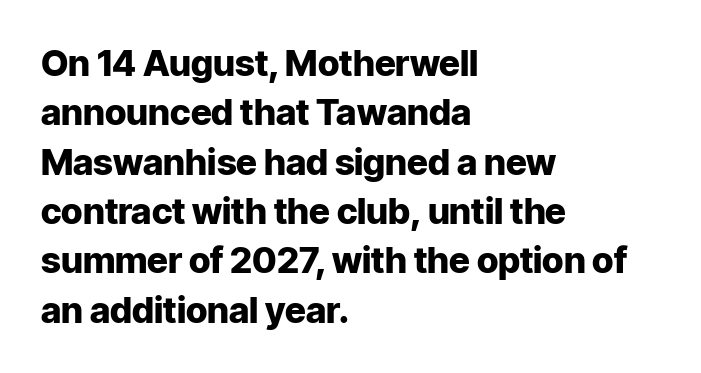
The image shows 36 px heavy sans-serif type, upright; set left-aligned, normal line spacing (1.37x), normal letter spacing, not underlined; low stroke contrast and a medium x-height.
